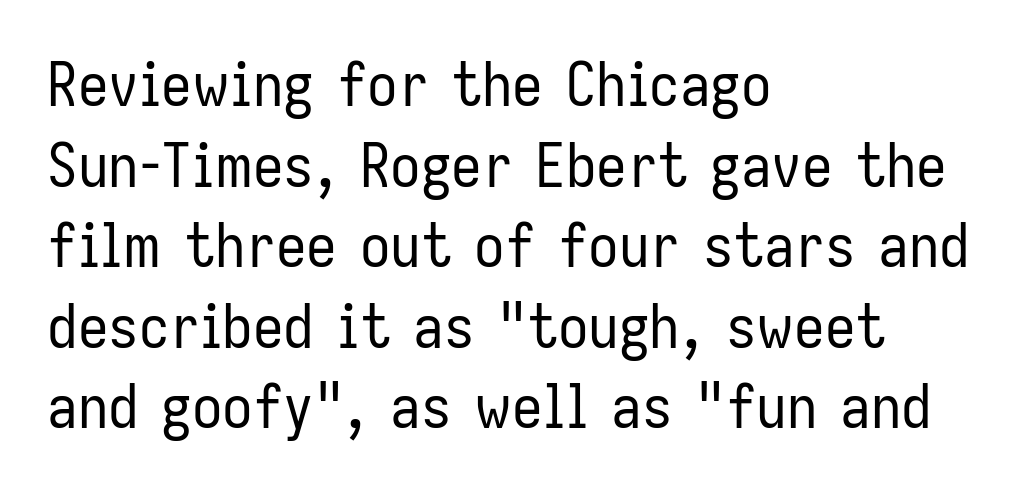
The image shows 61 px regular-weight, condensed sans-serif type, upright; set left-aligned, normal line spacing (1.32x), normal letter spacing, not underlined; low stroke contrast and a medium x-height.
